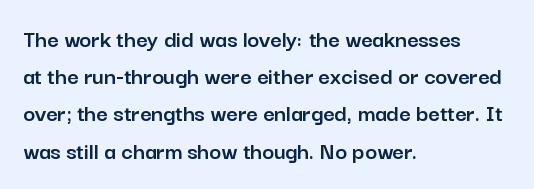
The image shows 25 px text type, upright; set left-aligned, normal line spacing (1.49x), normal letter spacing, not underlined.
